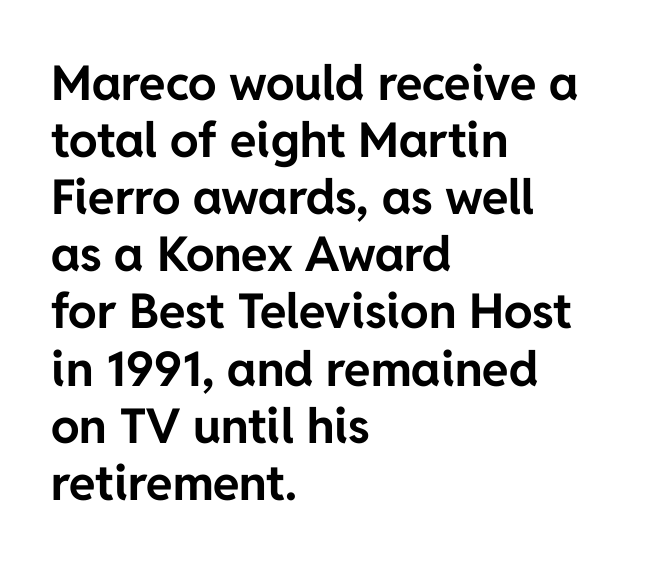
Inter-character spacing is left at the font's built-in metrics. You'd pick this weight for a headline — it's a proper bold. Which margin do the lines hug? The left one — the right edge is uneven. Has an underline been added? It has not.
